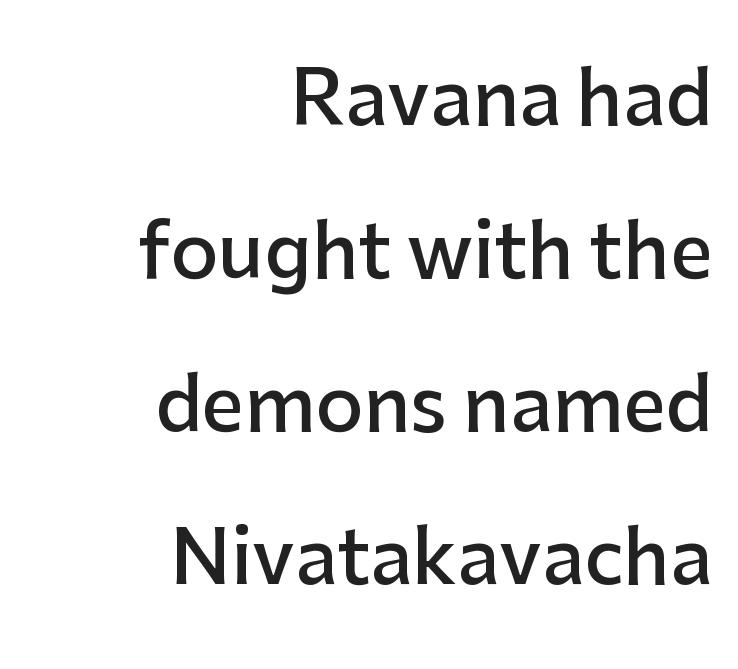
{"serif": "no", "italic": "no", "bold": "semi", "weight": "semibold", "width": "normal", "stroke_contrast": "low", "x_height": "medium", "monospaced": "no", "underline": "no", "align": "right", "line_spacing": "loose", "line_spacing_ratio": 2.04, "letter_spacing": "normal", "letter_spacing_em": 0.0, "glyph_px": 75}
